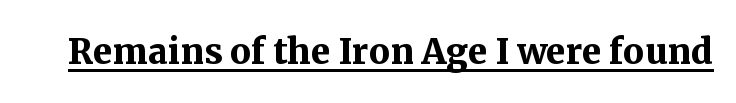
Is the letter spacing exaggerated? No — it looks like the ordinary default. The characters look thick and weighty, a clear bold. Every character sits straight up, as roman type does. These lines are composed in type with serifs. These lines are rendered in a variable-pitch font.
